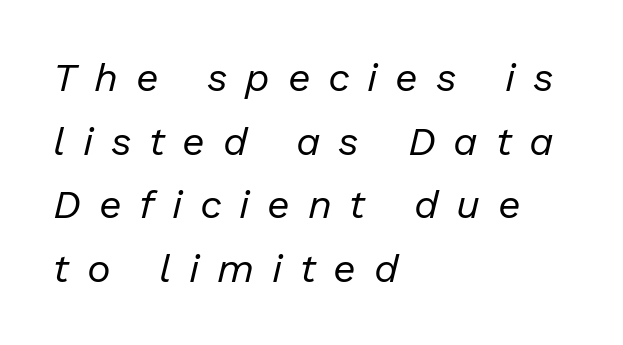
Q: Is the text bold? A: No.
Q: Is the text italic (slanted)? A: Yes, it leans right by about 13 degrees.
Q: Is the text underlined? A: No.
Q: How is the paragraph aligned? A: Left-aligned.
Q: Is the spacing between letters normal or unusually wide? A: Unusually wide.
Q: Is the spacing between lines tight, normal or loose? A: Normal.
Q: Width (condensed, normal, or wide)? A: Normal.
Q: Stroke contrast? A: Low.
Q: x-height? A: Medium.
Q: Monospaced? A: No.
